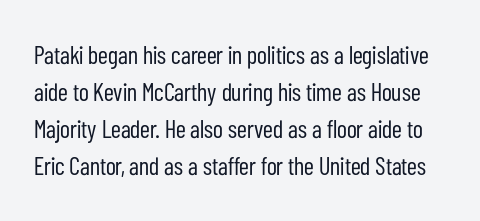
The image shows 25 px text type, upright; set normal line spacing (1.48x), normal letter spacing, not underlined.
